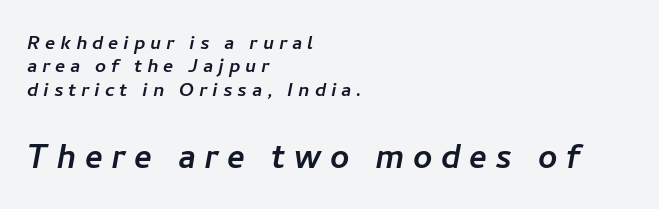
{"serif": "no", "width": "normal", "stroke_contrast": "low", "x_height": "medium", "monospaced": "no", "underline": "no", "align": "left", "line_spacing": "tight", "line_spacing_ratio": 0.97, "letter_spacing": "wide", "letter_spacing_em": 0.2, "larger_block": "second", "size_ratio": 1.75, "glyph_px": 42}
